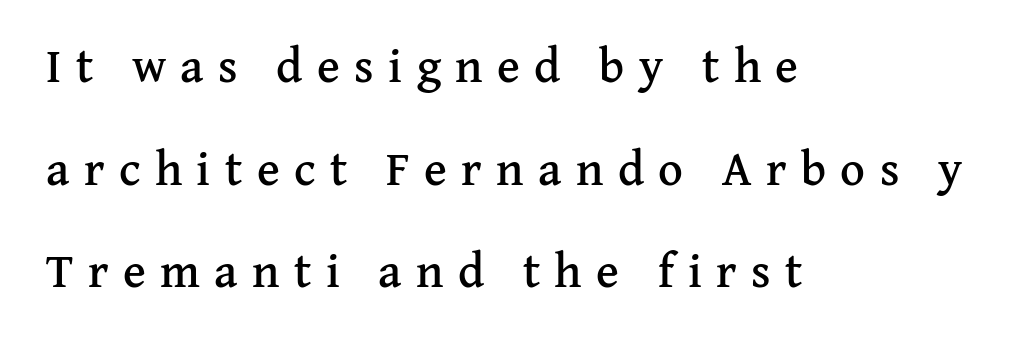
The image shows 48 px serif type, upright; set left-aligned, loose line spacing (2.14x), unusually wide letter spacing (+0.3 em), not underlined; medium stroke contrast and a medium x-height.
